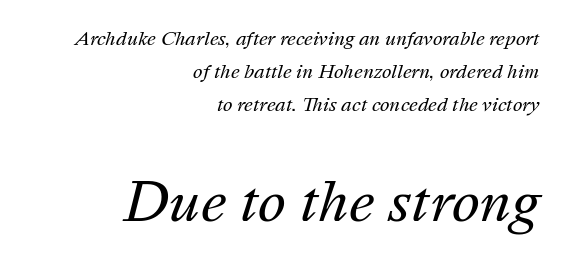
{"italic": "yes", "lean": "right", "slant_degrees": 16, "bold": "no", "weight": "regular", "width": "normal", "stroke_contrast": "medium", "x_height": "medium", "monospaced": "no", "underline": "no", "align": "right", "line_spacing_ratio": 1.83, "letter_spacing": "normal", "letter_spacing_em": 0.0, "larger_block": "second", "size_ratio": 2.94, "glyph_px": 53}
